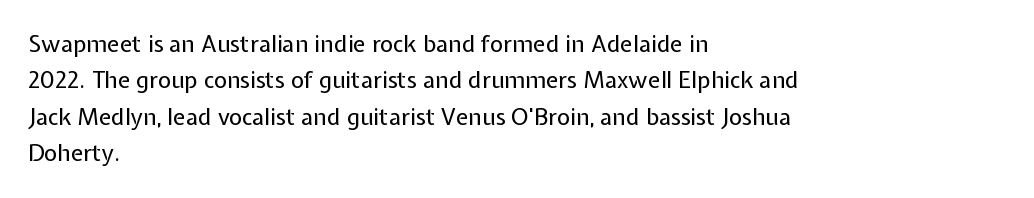
Q: Is the text bold? A: No.
Q: Is the text italic (slanted)? A: No, it is upright.
Q: Is the text underlined? A: No.
Q: How is the paragraph aligned? A: Left-aligned.
Q: Is the spacing between letters normal or unusually wide? A: Normal.
Q: Is the spacing between lines tight, normal or loose? A: Normal.
